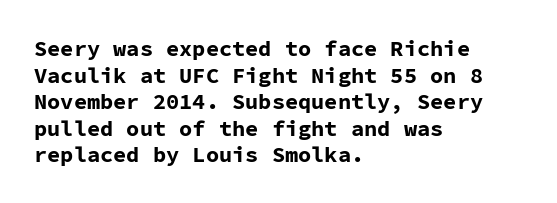
Which margin do the lines hug? The left one — the right edge is uneven. Weight check: bold — yes, fully. Tracking here is standard; glyphs follow each other at the usual distance. Unlike italic type, these characters show no tilt at all. Just letters on the line, the space beneath them empty.
